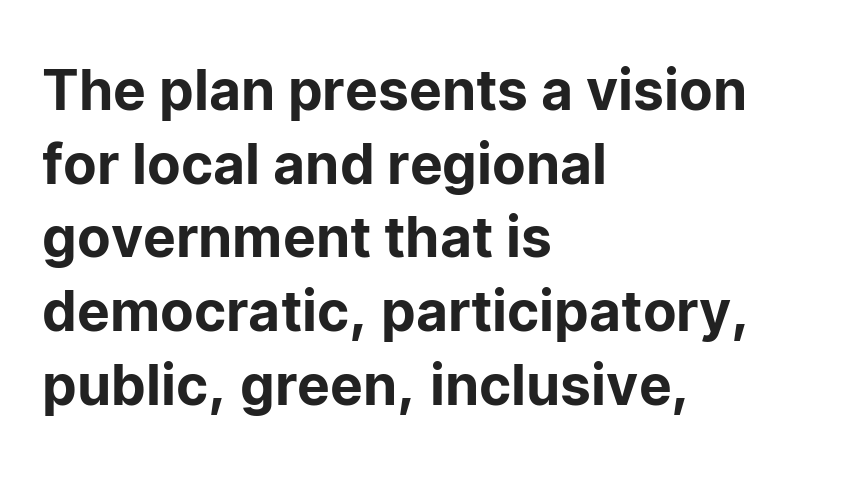
Default kerning and tracking; the words read as compact shapes. The ragged edge is on the right, which tells us the setting is flush left. The rendering shows plain stroke endings on the letterforms — a sans-serif design. The type sits square on the baseline with zero lean.
